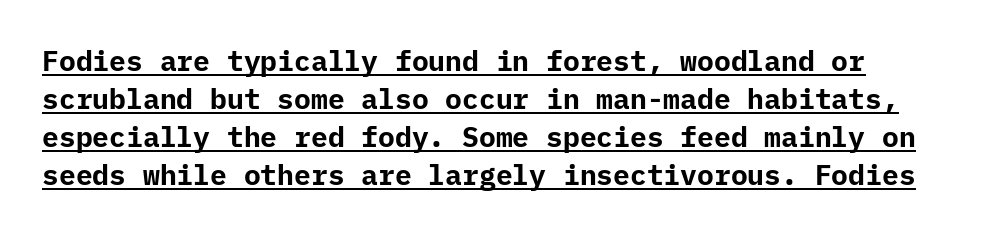
{"serif": "no", "italic": "no", "bold": "yes", "weight": "bold", "width": "normal", "stroke_contrast": "low", "x_height": "medium", "underline": "yes", "align": "left", "line_spacing": "normal", "line_spacing_ratio": 1.36, "letter_spacing": "normal", "letter_spacing_em": 0.0, "glyph_px": 28}
